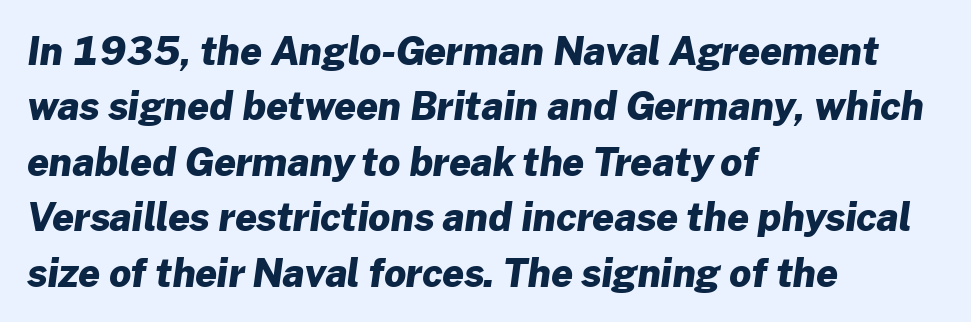
The image shows 38 px heavy sans-serif type; set left-aligned, normal line spacing (1.46x), normal letter spacing, not underlined; low stroke contrast and a medium x-height.
